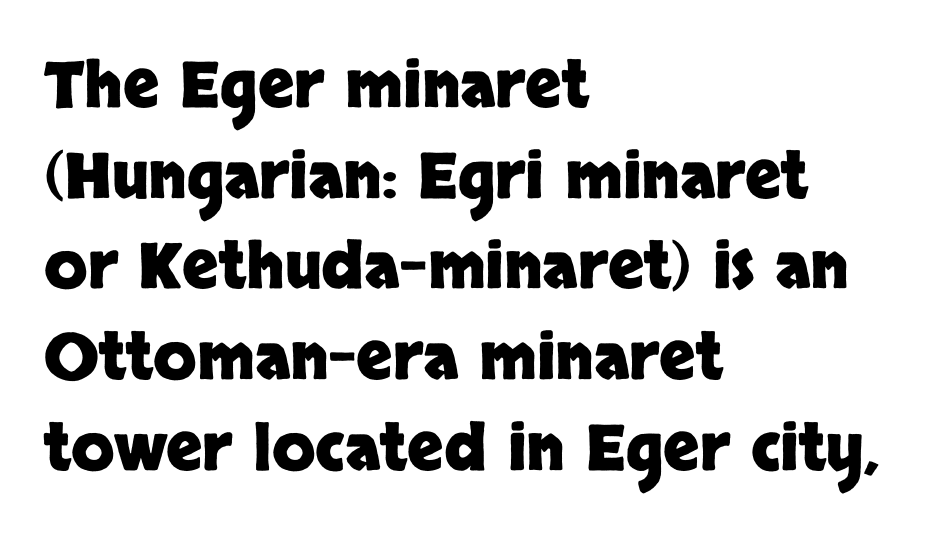
The image shows 63 px heavy sans-serif type, upright; set left-aligned, normal line spacing (1.44x), normal letter spacing, not underlined; low stroke contrast and a large x-height.
